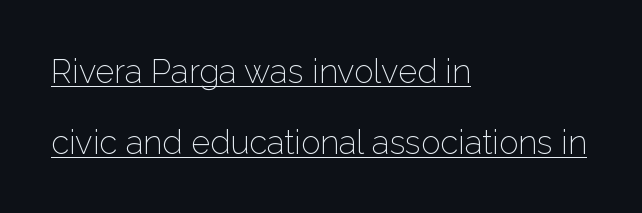
The letterforms sit shoulder to shoulder at normal distance. These lines are rendered in a variable-pitch font. Compared with undecorated copy, this sample adds a rule below the words. Short and long lines alike share a common starting point at left.
